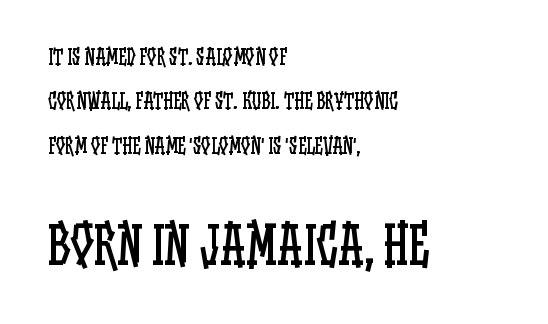
A clean baseline with only descenders dipping below it. Nothing heavy about these letters — not bold at all. The designer dialed line spacing up above the default. Here the designer chose a conventional face with non-uniform glyph widths.
